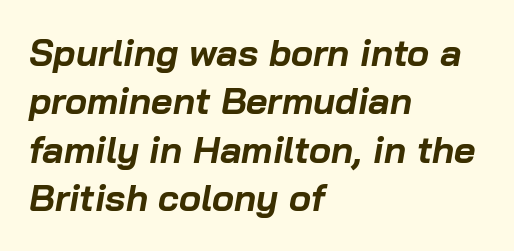
Q: Is the text bold? A: Yes.
Q: Is the text italic (slanted)? A: Yes, it leans right by about 10 degrees.
Q: Is the text underlined? A: No.
Q: How is the paragraph aligned? A: Left-aligned.
Q: Is the spacing between letters normal or unusually wide? A: Normal.
Q: Is the spacing between lines tight, normal or loose? A: Normal.
Q: Width (condensed, normal, or wide)? A: Normal.
Q: Stroke contrast? A: Low.
Q: x-height? A: Medium.
Q: Monospaced? A: No.
